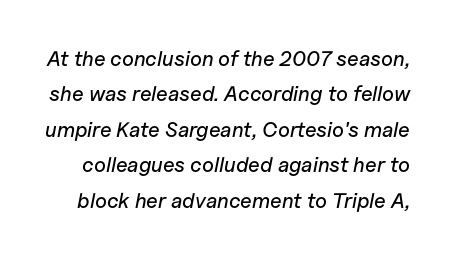
{"italic": "yes", "lean": "right", "slant_degrees": 11, "underline": "no", "line_spacing": "normal", "line_spacing_ratio": 1.69, "letter_spacing": "normal", "letter_spacing_em": 0.0, "glyph_px": 21}
